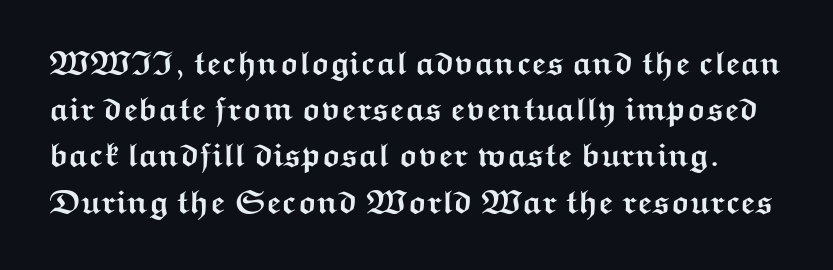
{"serif": "no", "italic": "no", "bold": "yes", "weight": "semibold", "width": "wide", "stroke_contrast": "medium", "x_height": "medium", "monospaced": "no", "underline": "no", "line_spacing": "normal", "line_spacing_ratio": 1.4, "letter_spacing": "normal", "letter_spacing_em": 0.0, "glyph_px": 33}
